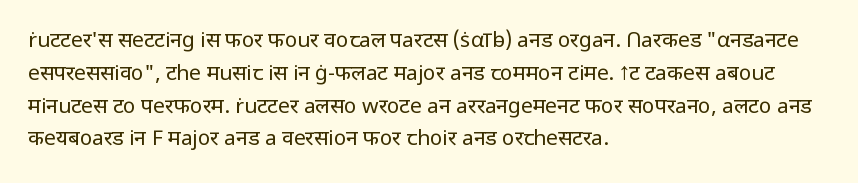
Upright lettering throughout. The rows are spaced the way most documents space them. These lines stack with their left ends in a neat column. The space beneath each line is pristine and unruled. This sample uses plain, unmodified letter spacing. Stem width sits at or under what a default text font uses.
